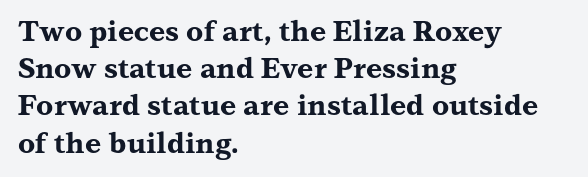
The image shows 28 px bold, wide serif type, upright; set left-aligned, normal line spacing (1.33x), normal letter spacing, not underlined; medium stroke contrast and a medium x-height.
